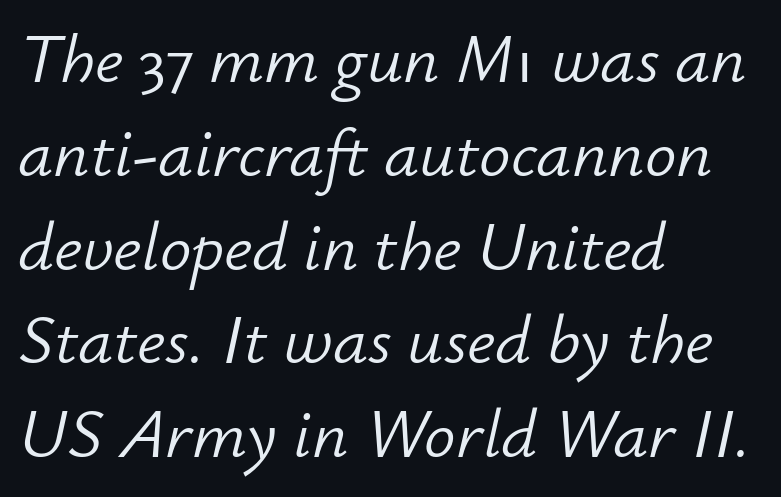
{"italic": "yes", "lean": "right", "slant_degrees": 12, "bold": "no", "weight": "light", "width": "normal", "stroke_contrast": "low", "x_height": "small", "monospaced": "no", "underline": "no", "align": "left", "line_spacing": "normal", "line_spacing_ratio": 1.34, "letter_spacing": "normal", "letter_spacing_em": 0.0, "glyph_px": 70}
